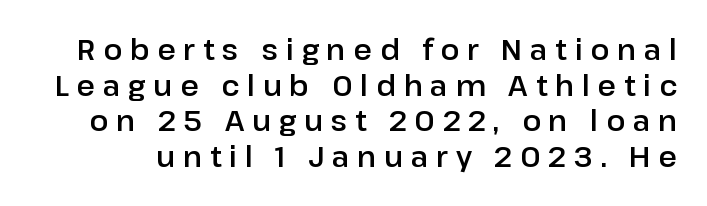
Between one letter and the next there's a generous, obvious gap. Tall strokes in this sample are plumb rather than angled. The letters advance in unequal steps, a hallmark of proportional type. A bare baseline throughout the passage. The block of text has a typical density, with ordinary space between rows. The font family rendered here belongs to the sans-serif group.
